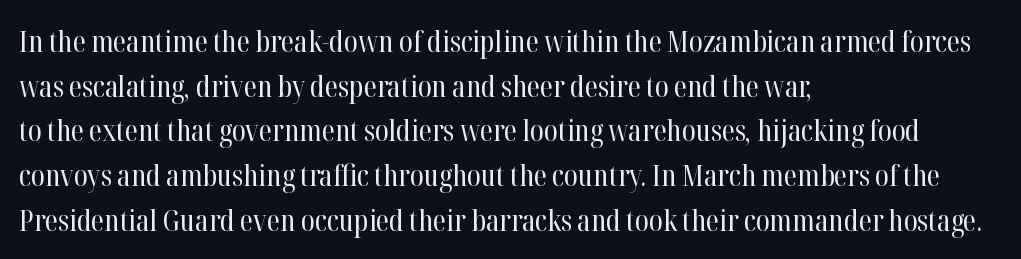
Q: Is the text bold? A: No.
Q: Is the text italic (slanted)? A: No, it is upright.
Q: Is the typeface a serif or a sans-serif typeface? A: Serif.
Q: Is the text underlined? A: No.
Q: How is the paragraph aligned? A: Left-aligned.
Q: Is the spacing between letters normal or unusually wide? A: Normal.
Q: Is the spacing between lines tight, normal or loose? A: Normal.
Q: Width (condensed, normal, or wide)? A: Condensed.
Q: Stroke contrast? A: High.
Q: x-height? A: Medium.
Q: Monospaced? A: No.
